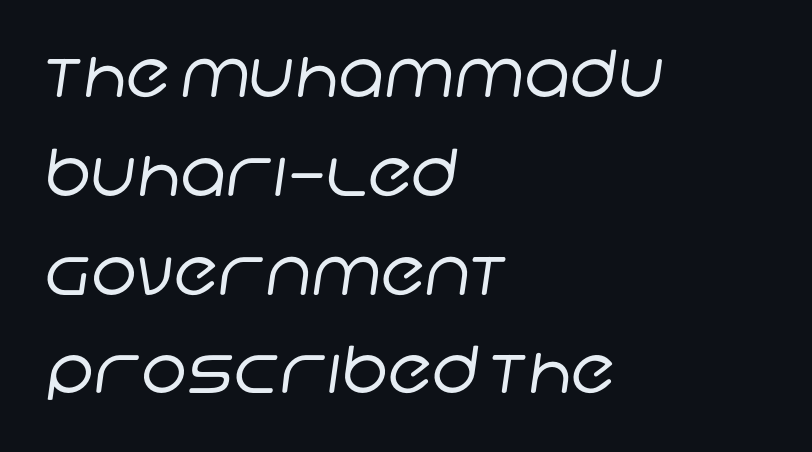
{"serif": "no", "bold": "no", "weight": "regular", "width": "normal", "stroke_contrast": "low", "x_height": "large", "monospaced": "no", "underline": "no", "align": "left", "line_spacing": "normal", "line_spacing_ratio": 1.52, "letter_spacing": "normal", "letter_spacing_em": 0.0, "glyph_px": 65}
